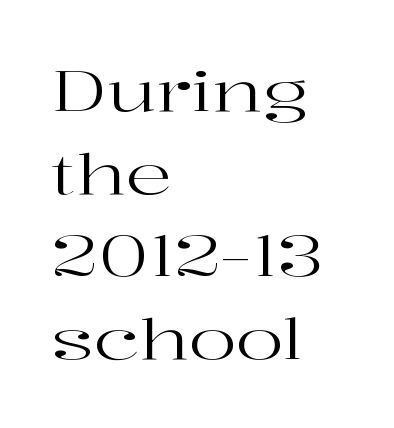
You can tell from the footed stems that serif type was used. These glyphs show unthickened strokes, regular width or finer. The typography opts for an upright posture over an oblique one. How would I describe the line gaps? Plain and ordinary. There is no visible air inserted between adjacent glyphs. The area under the type is left untouched.
